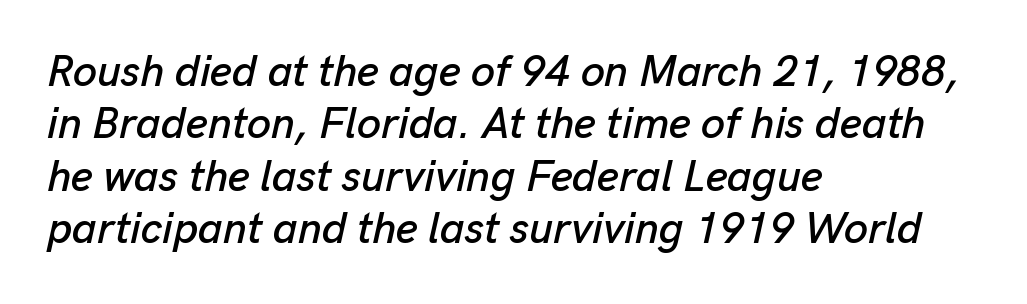
Spacing between characters is what you'd get straight out of the box. This is oblique type, the kind used for emphasis or titles. The passage shown is typed in a proportional face where columns would drift. The glyphs are unaccompanied by any horizontal stroke below them.
